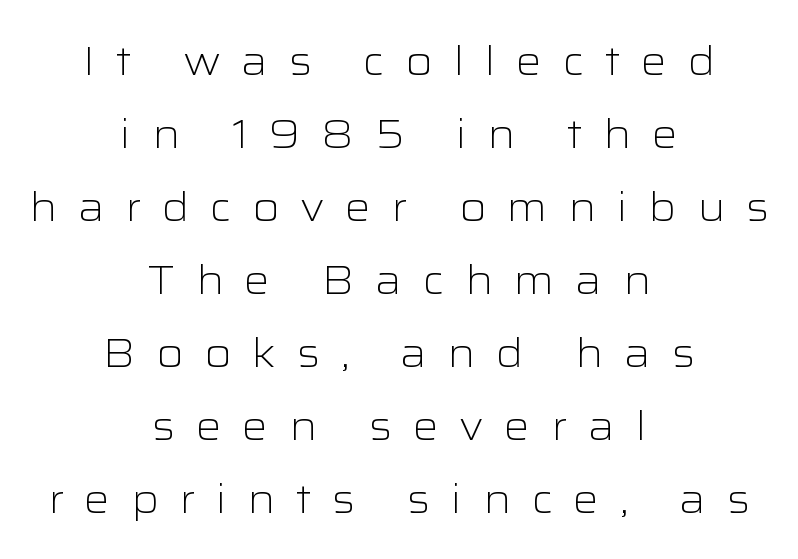
{"serif": "no", "italic": "no", "bold": "no", "weight": "light", "width": "wide", "stroke_contrast": "low", "x_height": "medium", "monospaced": "no", "underline": "no", "align": "center", "line_spacing_ratio": 1.78, "letter_spacing": "wide", "letter_spacing_em": 0.5, "glyph_px": 41}
